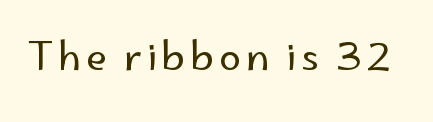
Unlike italic type, these characters show no tilt at all. Stems and bowls with no extra thickness — not bold. Serif or sans? Sans — the stroke terminals are bare. Only glyphs here, with clear space below each row. Here the designer chose a conventional face with non-uniform glyph widths.
